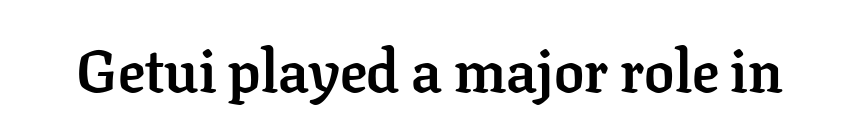
Observe the ordinary spacing: letters are neighbours, not strangers. The letters are bold, with thick, heavy strokes. The zone under the glyphs is completely vacant. Unlike italic type, these characters show no tilt at all. The characters display serif detailing at their extremities.
